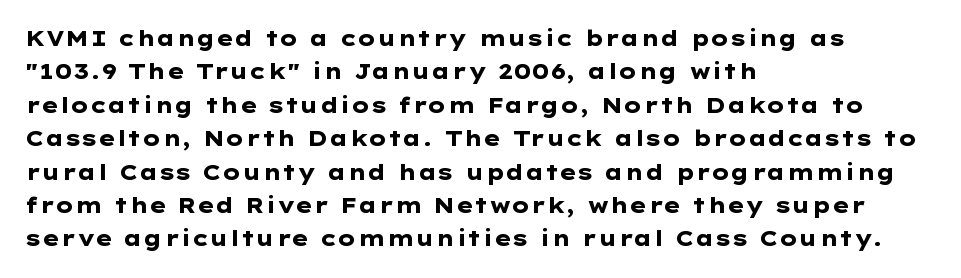
Q: Is the text bold? A: Yes.
Q: Is the text italic (slanted)? A: No, it is upright.
Q: Is the text underlined? A: No.
Q: How is the paragraph aligned? A: Left-aligned.
Q: Is the spacing between letters normal or unusually wide? A: Normal.
Q: Is the spacing between lines tight, normal or loose? A: Normal.
